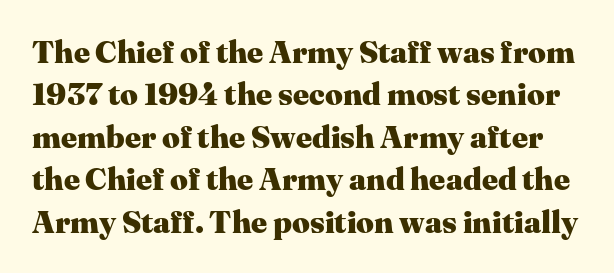
Q: Is the text bold? A: Yes.
Q: Is the text italic (slanted)? A: No, it is upright.
Q: Is the typeface a serif or a sans-serif typeface? A: Serif.
Q: Is the text underlined? A: No.
Q: Is the spacing between letters normal or unusually wide? A: Normal.
Q: Is the spacing between lines tight, normal or loose? A: Normal.
Q: Width (condensed, normal, or wide)? A: Normal.
Q: Stroke contrast? A: Medium.
Q: x-height? A: Medium.
Q: Monospaced? A: No.
